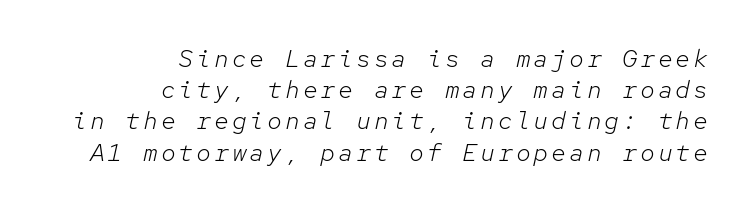
Anything drawn beneath the words? Only blank space. Whoever set this chose a conventional vertical rhythm. Slant detected: the letters are inclined. The typeface has the unassuming heft of standard copy or less. These lines stack with their right ends in a neat column.
